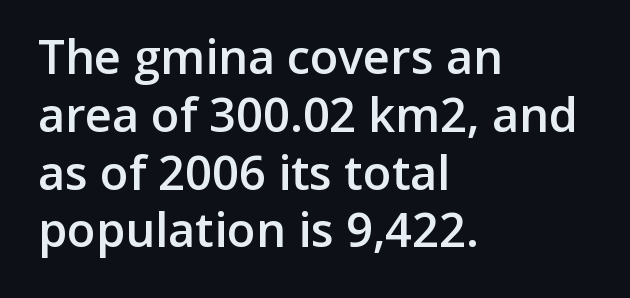
Notice how the passage keeps a crisp vertical edge on the left only. A typesetter would mark this as roman, not italic. Think of a printed novel: that variable character pitch is what you see here. The type is set solid horizontally, with unmodified tracking.
